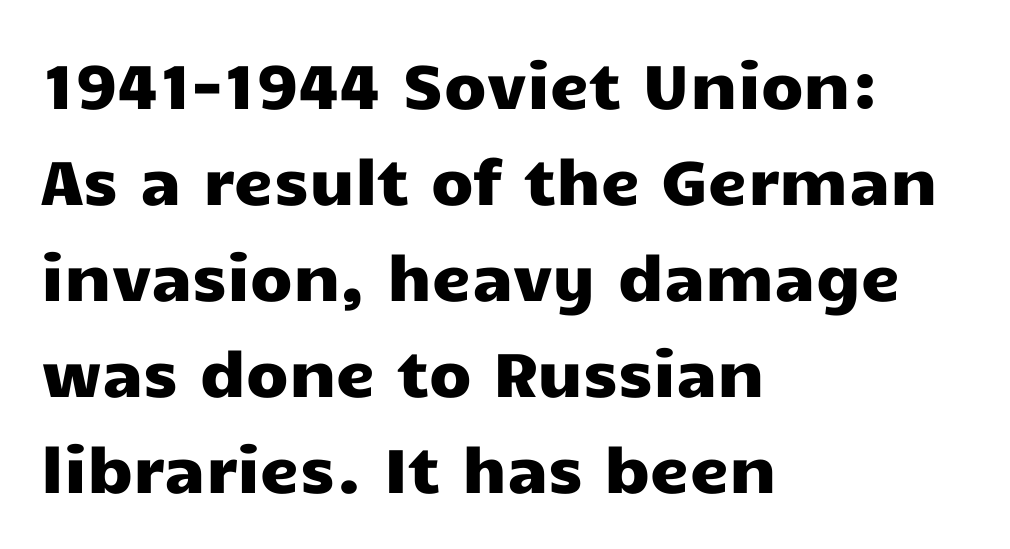
Spacing between characters is what you'd get straight out of the box. Character widths vary here, with narrow letters taking less room than wide ones. The text block is weighted toward the left margin, trailing off unevenly rightward. Only glyphs here, with clear space below each row. Posture: straight, roman, zero tilt. Whoever set this chose a conventional vertical rhythm.
